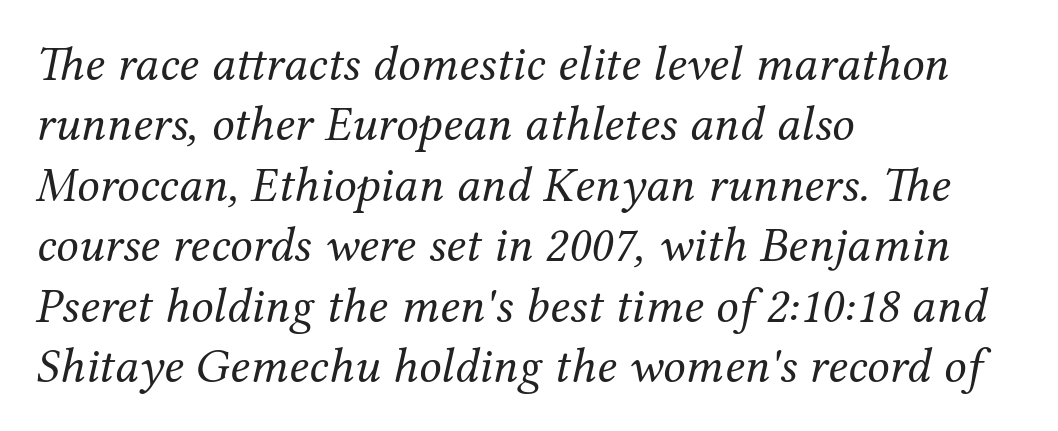
{"serif": "yes", "italic": "yes", "lean": "right", "slant_degrees": 12, "bold": "no", "weight": "regular", "width": "normal", "stroke_contrast": "medium", "x_height": "medium", "monospaced": "no", "underline": "no", "align": "left", "line_spacing_ratio": 1.21, "letter_spacing": "normal", "letter_spacing_em": 0.0, "glyph_px": 50}
